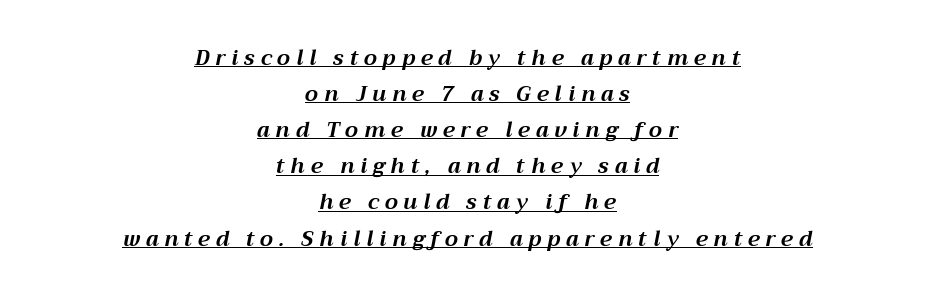
{"italic": "yes", "lean": "right", "slant_degrees": 12, "bold": "yes", "underline": "yes", "align": "center", "line_spacing_ratio": 1.72, "letter_spacing": "wide", "letter_spacing_em": 0.28, "glyph_px": 21}
